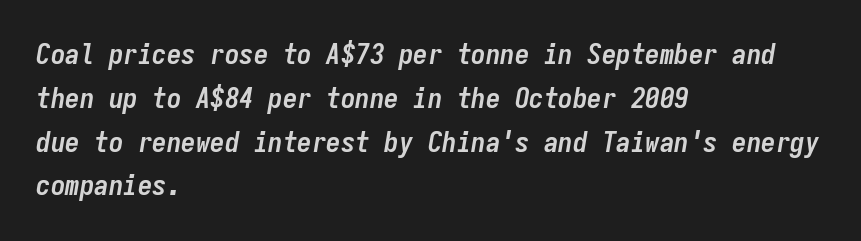
{"italic": "yes", "lean": "right", "slant_degrees": 9, "bold": "yes", "weight": "semibold", "width": "condensed", "stroke_contrast": "low", "x_height": "medium", "monospaced": "yes", "underline": "no", "align": "left", "line_spacing": "normal", "line_spacing_ratio": 1.51, "letter_spacing": "normal", "letter_spacing_em": 0.0, "glyph_px": 29}
